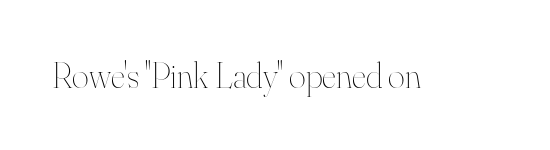
{"italic": "no", "bold": "no", "weight": "thin", "width": "normal", "stroke_contrast": "high", "x_height": "small", "monospaced": "no", "underline": "no", "letter_spacing": "normal", "letter_spacing_em": 0.0, "glyph_px": 36}
